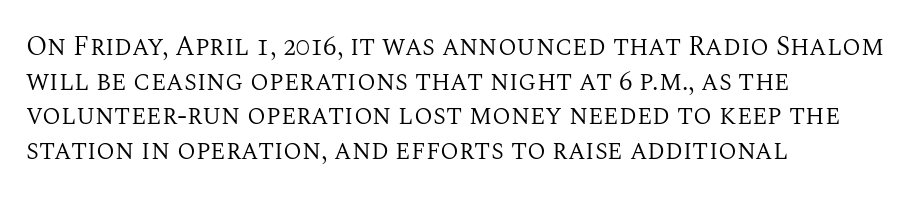
The image shows 27 px text type, upright; set left-aligned, normal line spacing (1.28x), normal letter spacing, not underlined.
